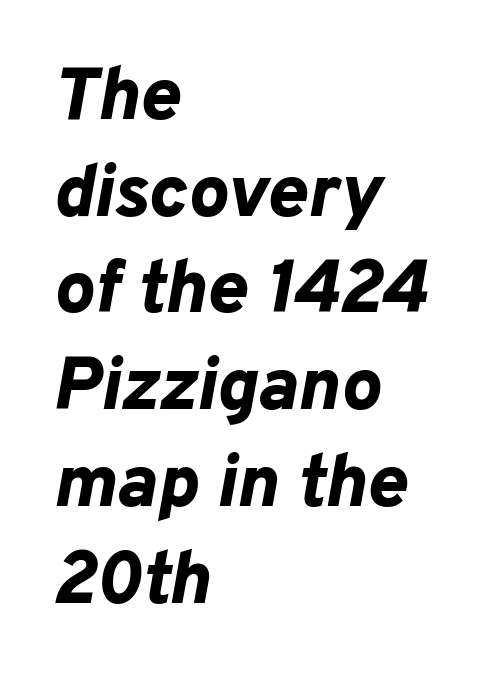
The lines sit at an ordinary, default distance from one another. A student would call this left alignment; a typographer would say flush left, rag right. There's an unmistakable incline to the writing here. Letters rest on an invisible, unmarked baseline. On the weight axis this lands at bold, roughly 700. A typesetter would call this zero additional tracking.
